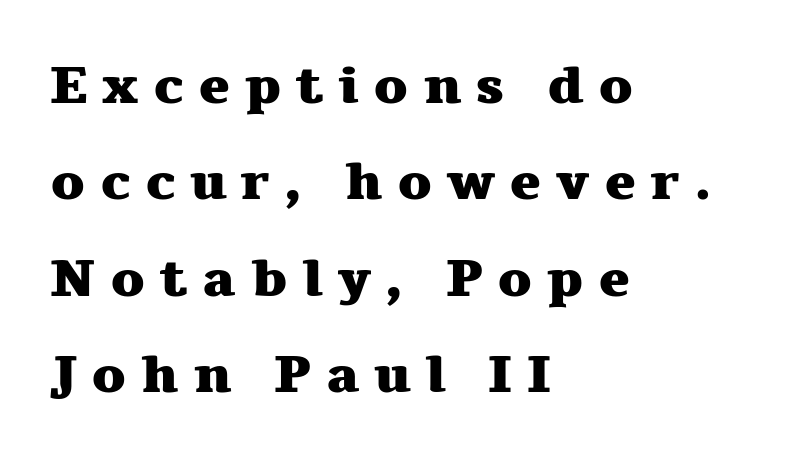
The image shows 53 px heavy, wide serif type, upright; set left-aligned, line spacing 1.82x, unusually wide letter spacing (+0.27 em), not underlined; medium stroke contrast and a medium x-height.
